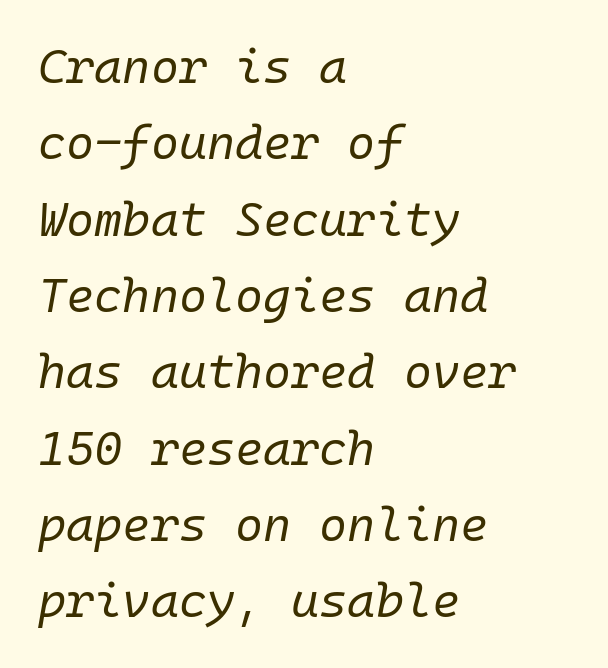
{"italic": "yes", "lean": "right", "slant_degrees": 10, "bold": "no", "weight": "regular", "width": "normal", "stroke_contrast": "low", "x_height": "medium", "monospaced": "yes", "underline": "no", "align": "left", "line_spacing": "normal", "line_spacing_ratio": 1.59, "letter_spacing": "normal", "letter_spacing_em": 0.0, "glyph_px": 48}
